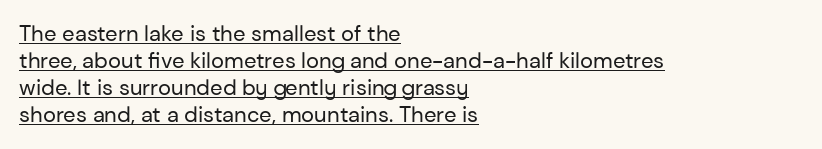
Q: Is the text bold? A: No.
Q: Is the text italic (slanted)? A: No, it is upright.
Q: Is the text underlined? A: Yes.
Q: How is the paragraph aligned? A: Left-aligned.
Q: Is the spacing between letters normal or unusually wide? A: Normal.
